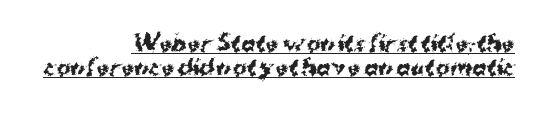
Q: Is the text bold? A: Yes.
Q: Is the text italic (slanted)? A: Yes.
Q: Is the text underlined? A: Yes.
Q: How is the paragraph aligned? A: Right-aligned.
Q: Is the spacing between letters normal or unusually wide? A: Normal.
